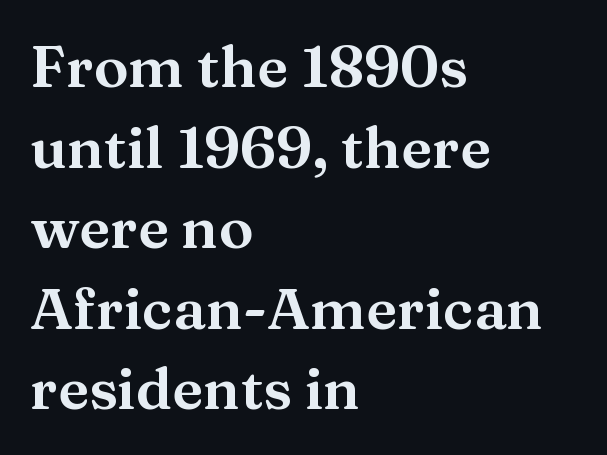
The image shows 58 px wide serif type, upright; set left-aligned, normal line spacing (1.39x), normal letter spacing, not underlined; medium stroke contrast and a medium x-height.
